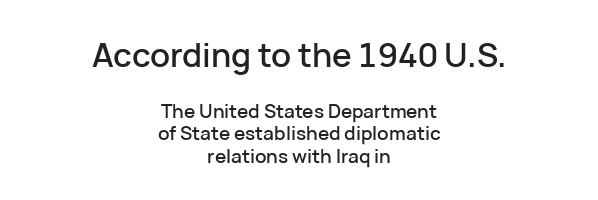
Q: Is the text italic (slanted)? A: No, it is upright.
Q: Is the typeface a serif or a sans-serif typeface? A: Sans-serif.
Q: Is the text underlined? A: No.
Q: How is the paragraph aligned? A: Centered.
Q: Is the spacing between letters normal or unusually wide? A: Normal.
Q: Which block of text is set in a larger size, the first (top) or the second (bottom)? A: The first (top) one.
Q: Width (condensed, normal, or wide)? A: Normal.
Q: Stroke contrast? A: Low.
Q: x-height? A: Medium.
Q: Monospaced? A: No.
